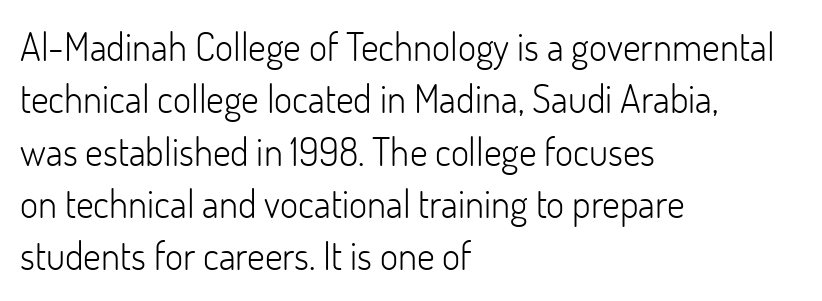
Serifs: no, the terminals of the letterforms are clean. The passage is arranged the way most books set body copy — flush left. Think of a printed novel: that variable character pitch is what you see here. Type without underlining.
